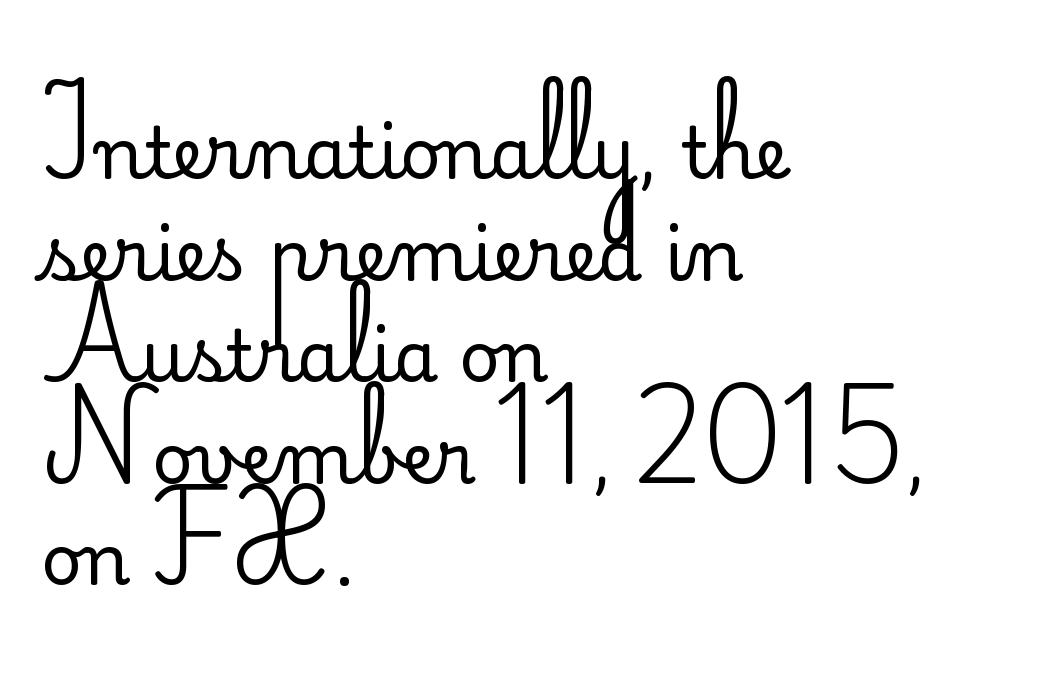
{"serif": "no", "italic": "no", "bold": "no", "weight": "regular", "width": "normal", "stroke_contrast": "low", "x_height": "small", "monospaced": "no", "underline": "no", "align": "left", "line_spacing": "normal", "line_spacing_ratio": 1.43, "letter_spacing": "normal", "letter_spacing_em": 0.0, "glyph_px": 71}
